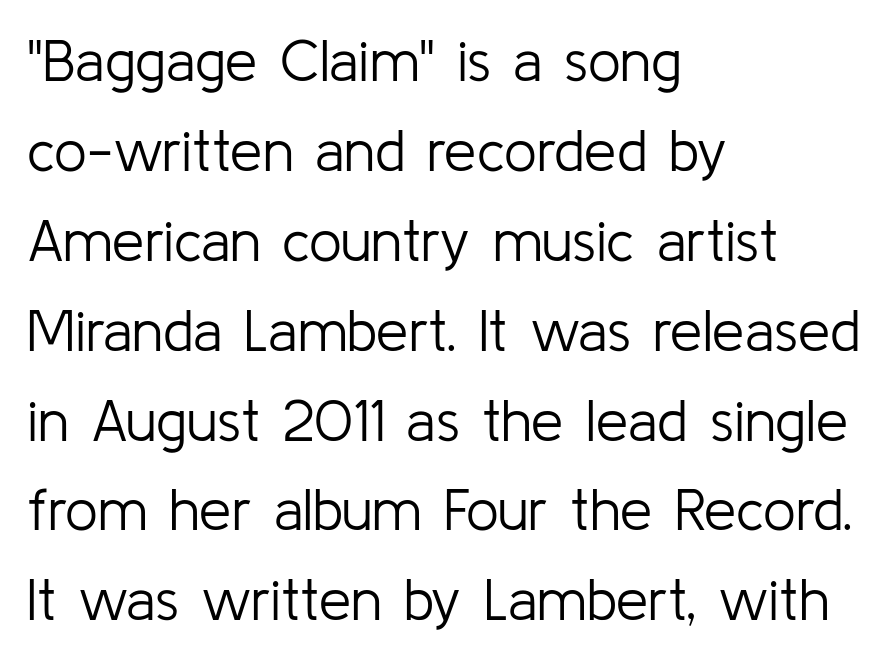
Notice how the passage keeps a crisp vertical edge on the left only. In terms of letterspacing, this is plain default setting. The strip under each line holds only bare page. Each new line begins a customary step beneath the previous one.
